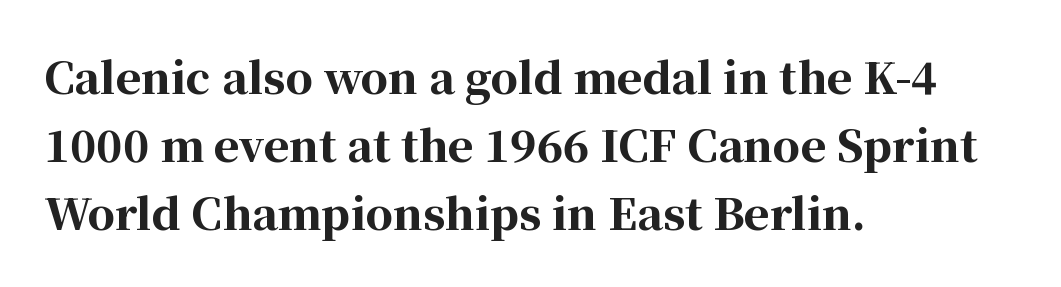
What stands out about the letter spacing? Nothing — it is the standard amount. The passage shown stacks its lines at a standard gap. You could not count columns in this text — the font is proportionally spaced. Vertical strokes here are truly vertical.
